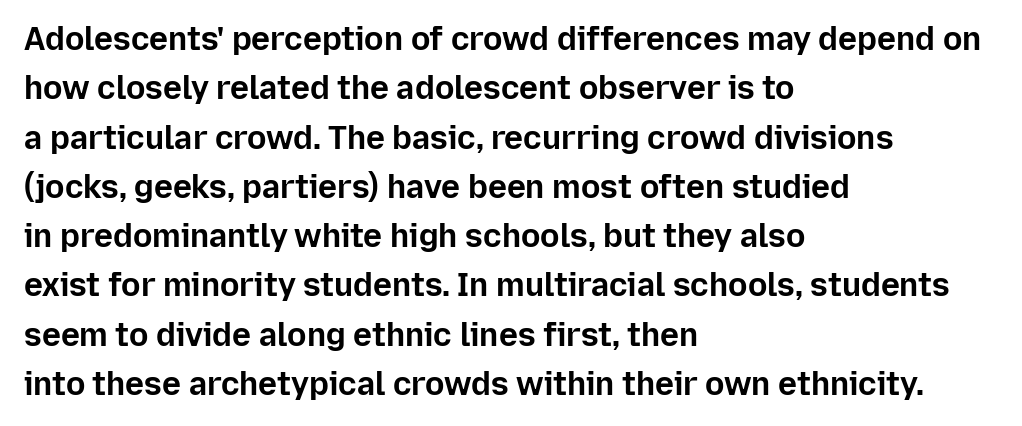
The image shows 32 px bold sans-serif type, upright; set left-aligned, normal line spacing (1.54x), normal letter spacing, not underlined; low stroke contrast and a medium x-height.
